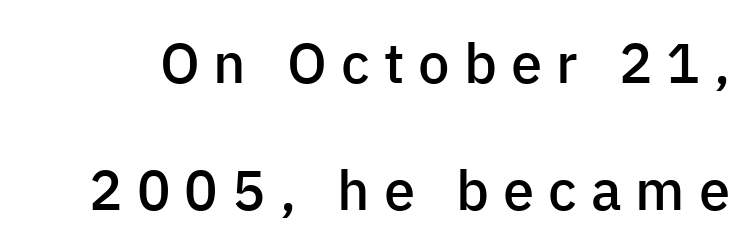
Spacing verdict: proportional, widths tailored to each character. Just letters on the line, the space beneath them empty. Between one letter and the next there's a generous, obvious gap. When letters stand straight like this, we call the style roman or upright. If you measured baseline to baseline, you'd find a long distance.
